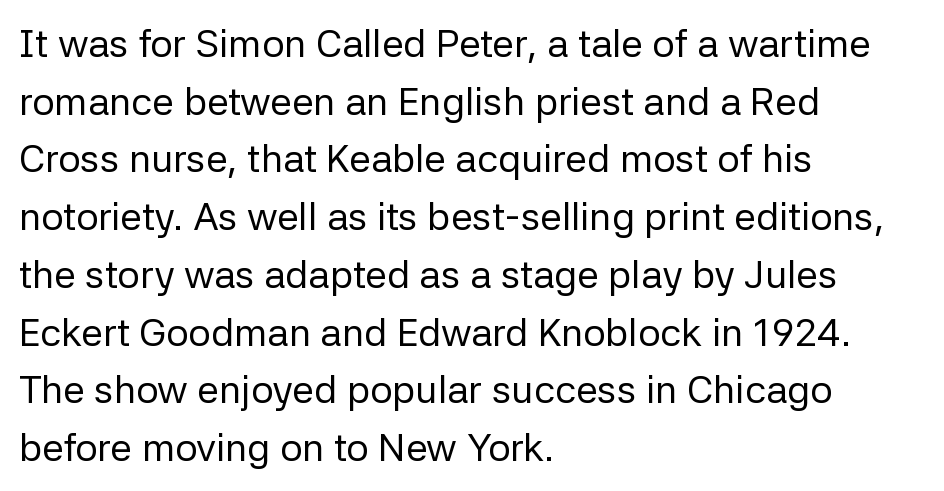
Q: Is the text bold? A: No.
Q: Is the text italic (slanted)? A: No, it is upright.
Q: Is the typeface a serif or a sans-serif typeface? A: Sans-serif.
Q: Is the text underlined? A: No.
Q: How is the paragraph aligned? A: Left-aligned.
Q: Is the spacing between letters normal or unusually wide? A: Normal.
Q: Is the spacing between lines tight, normal or loose? A: Normal.
Q: Width (condensed, normal, or wide)? A: Normal.
Q: Stroke contrast? A: Low.
Q: x-height? A: Medium.
Q: Monospaced? A: No.
